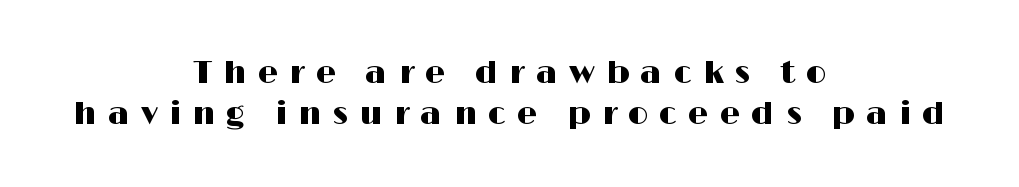
Does the copy run flush right? No — it is centered line by line. Whoever set this chose a conventional vertical rhythm. These lines are composed in type without serifs. Loose tracking; the words dissolve into strings of separated letters.
